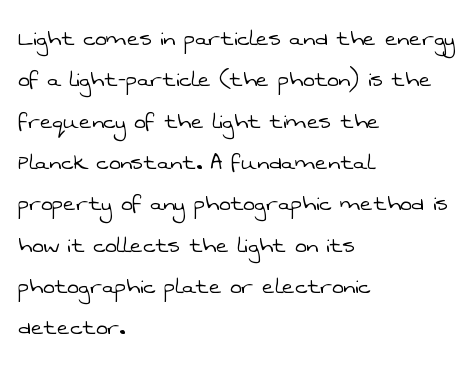
{"bold": "no", "underline": "no", "align": "left", "line_spacing": "normal", "line_spacing_ratio": 1.53, "letter_spacing": "normal", "letter_spacing_em": 0.0, "glyph_px": 27}
